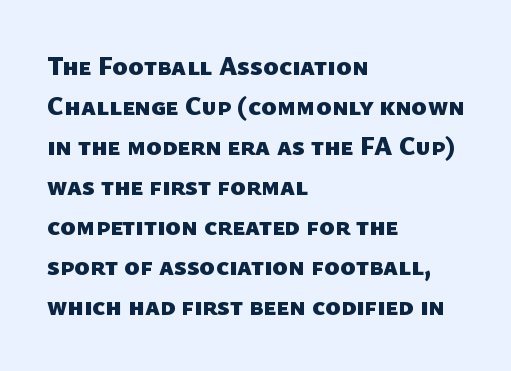
The image shows 26 px bold type; set left-aligned, normal line spacing (1.54x), normal letter spacing, not underlined.
